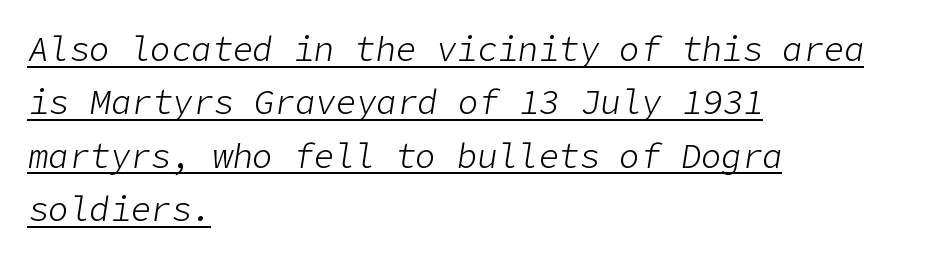
Style check: oblique. Regular leading. This sample is left-justified, so line endings fall wherever the words run out. A typographer would call this underscored text. Counters stay open thanks to moderate or lighter strokes.
